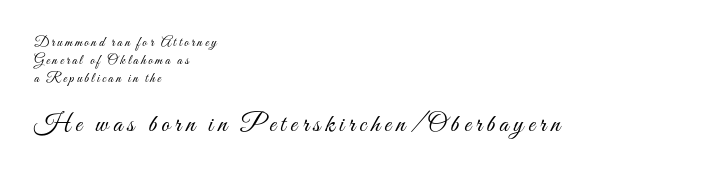
The image shows 26 px text type; set left-aligned, normal line spacing (1.27x), not underlined; the second (bottom) block is 1.86x larger.
